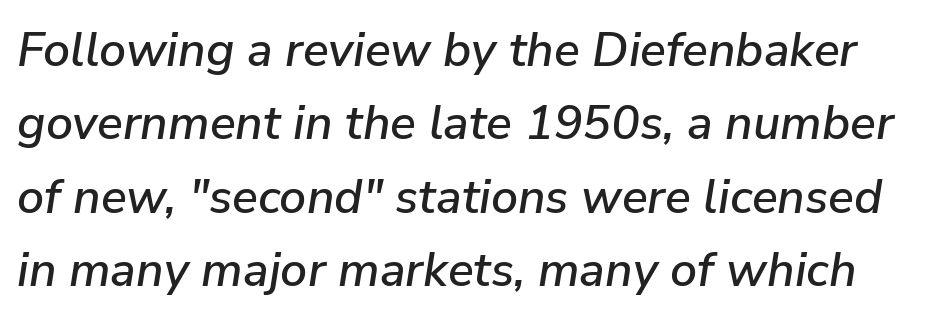
Q: Is the text italic (slanted)? A: Yes, it leans right by about 9 degrees.
Q: Is the text underlined? A: No.
Q: Is the spacing between letters normal or unusually wide? A: Normal.
Q: Is the spacing between lines tight, normal or loose? A: Normal.
Q: Width (condensed, normal, or wide)? A: Normal.
Q: Stroke contrast? A: Low.
Q: x-height? A: Medium.
Q: Monospaced? A: No.
